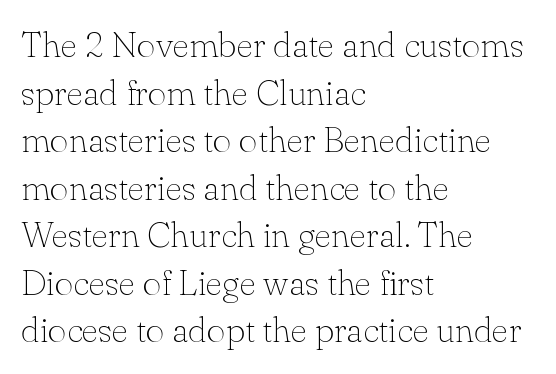
{"serif": "yes", "italic": "no", "bold": "no", "weight": "thin", "width": "normal", "stroke_contrast": "low", "x_height": "small", "monospaced": "no", "underline": "no", "align": "left", "line_spacing": "normal", "line_spacing_ratio": 1.32, "letter_spacing": "normal", "letter_spacing_em": 0.0, "glyph_px": 36}
